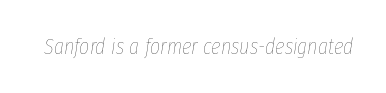
The letterforms sit shoulder to shoulder at normal distance. Each row of text sits above clean, open space. Posture: slanted. Weight: regular or lighter.
